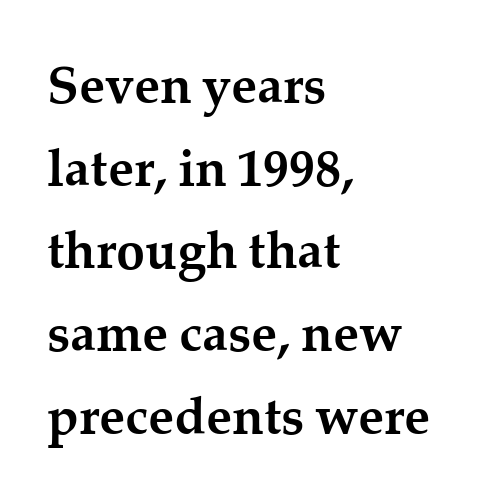
{"serif": "yes", "italic": "no", "bold": "yes", "weight": "semibold", "width": "normal", "stroke_contrast": "medium", "x_height": "medium", "monospaced": "no", "underline": "no", "align": "left", "line_spacing": "normal", "line_spacing_ratio": 1.59, "letter_spacing": "normal", "letter_spacing_em": 0.0, "glyph_px": 52}
